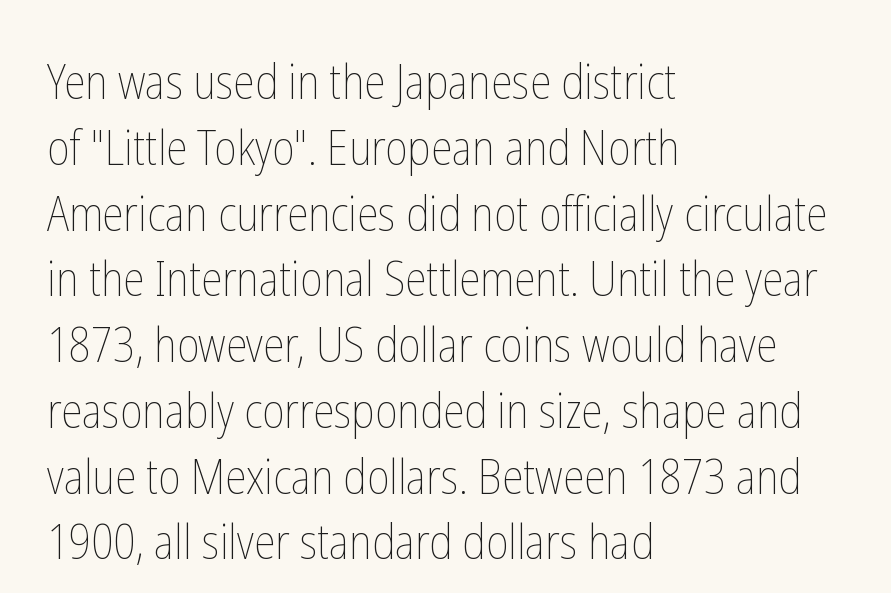
The image shows 48 px thin, condensed type, upright; set left-aligned, normal line spacing (1.37x), normal letter spacing, not underlined; low stroke contrast and a medium x-height.
